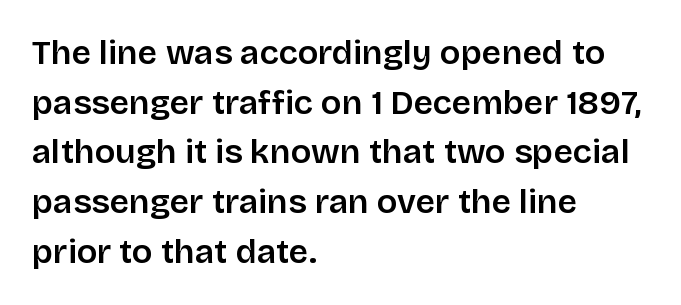
The image shows 34 px sans-serif type, upright; set left-aligned, normal line spacing (1.46x), normal letter spacing, not underlined; low stroke contrast and a large x-height.
